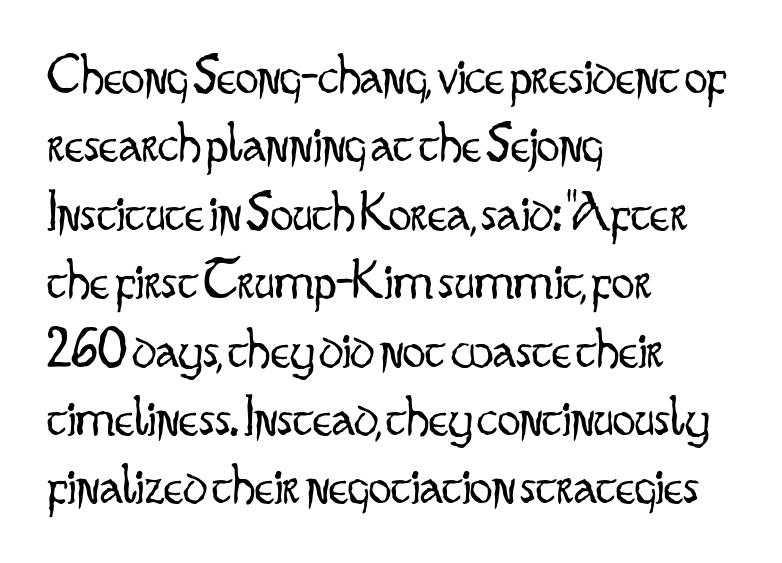
The letters stand upright; this is a roman face. Notice how the passage keeps a crisp vertical edge on the left only. The face used here is rendered with its standard letterfit. Looks like regular typesetting: each glyph gets only the width it needs.
